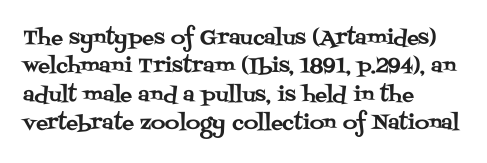
{"italic": "no", "underline": "no", "align": "left", "line_spacing": "normal", "line_spacing_ratio": 1.42, "letter_spacing": "normal", "letter_spacing_em": 0.0, "glyph_px": 20}
